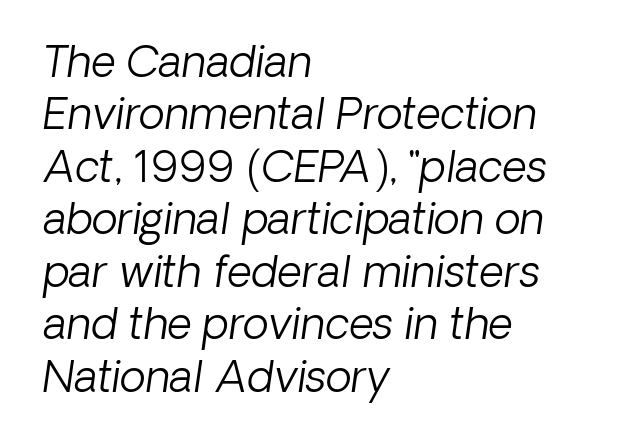
The image shows 43 px light type, italic (leaning right); set left-aligned, line spacing 1.22x, normal letter spacing, not underlined; low stroke contrast and a medium x-height.
